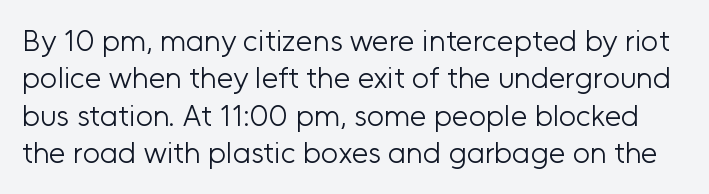
Are there feet on the stems? There aren't — it's a sans. Caption: standard tracking, unaltered. Regarding leading, the lines here are spaced in the standard way. Underline: absent. Each letter keeps its own natural width here, so spacing adapts to shape.
